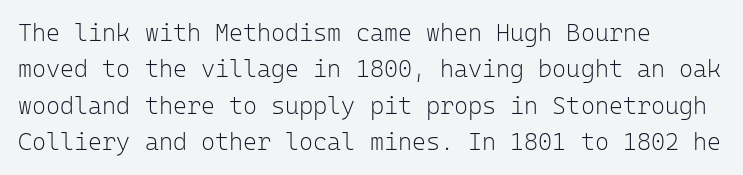
{"italic": "no", "bold": "no", "underline": "no", "align": "left", "line_spacing": "normal", "line_spacing_ratio": 1.52, "letter_spacing": "normal", "letter_spacing_em": 0.0, "glyph_px": 24}
